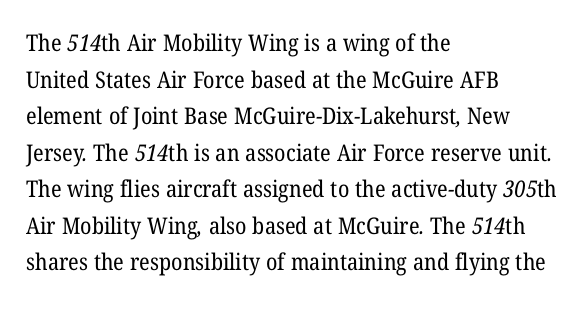
The image shows 23 px text type; set left-aligned, normal line spacing (1.59x), normal letter spacing, not underlined.
